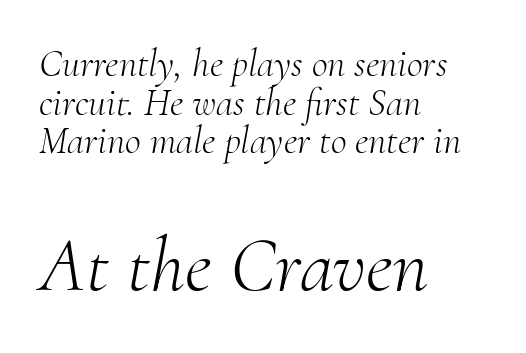
Is the block centered? No — it sits flush against the left margin. Just letters on the line, the space beneath them empty. The face used here appears at its bigger size in the lower chunk. This sample has the flowing, uneven cadence of proportional lettering.
